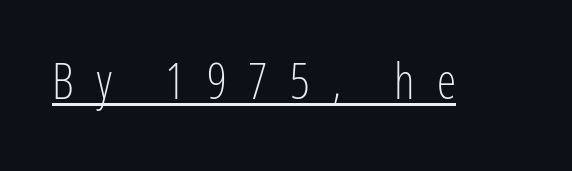
Q: Is the text bold? A: No.
Q: Is the text italic (slanted)? A: No, it is upright.
Q: Is the typeface a serif or a sans-serif typeface? A: Sans-serif.
Q: Is the text underlined? A: Yes.
Q: Is the spacing between letters normal or unusually wide? A: Unusually wide.
Q: Width (condensed, normal, or wide)? A: Condensed.
Q: Stroke contrast? A: Low.
Q: x-height? A: Medium.
Q: Monospaced? A: No.
